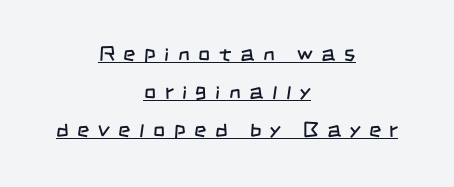
Between one letter and the next there's a generous, obvious gap. Compared with undecorated copy, this sample adds a rule below the words. Alignment: centered. No extra ink here — the face is not bold.
